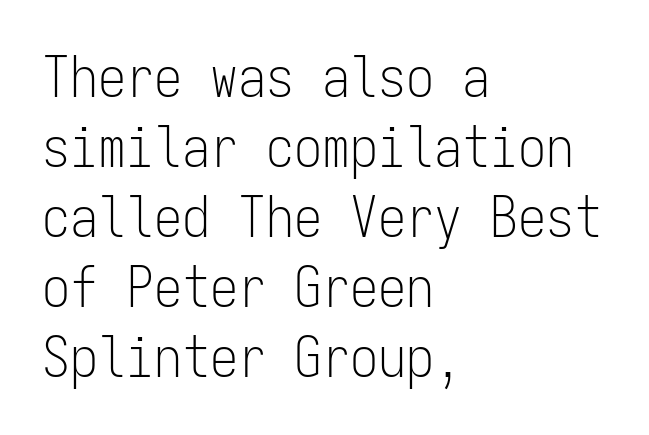
The image shows 56 px light, condensed sans-serif type, upright, monospaced; set left-aligned, normal line spacing (1.25x), normal letter spacing, not underlined; low stroke contrast and a medium x-height.
